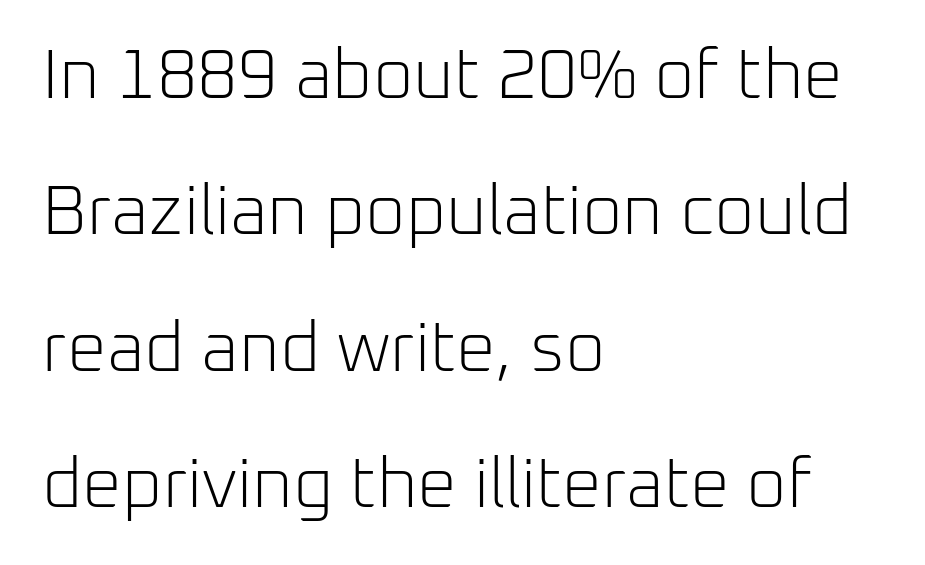
The image shows 70 px light sans-serif type, upright; set left-aligned, loose line spacing (1.95x), normal letter spacing, not underlined; low stroke contrast and a medium x-height.
